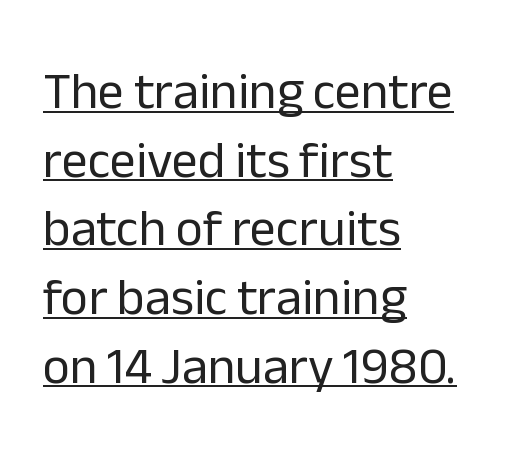
The strokes carry an ordinary text weight at most. Does extra space separate the letters? No, they use regular spacing. Upright lettering throughout. A continuous stroke trails under the words, as in a hyperlink.
